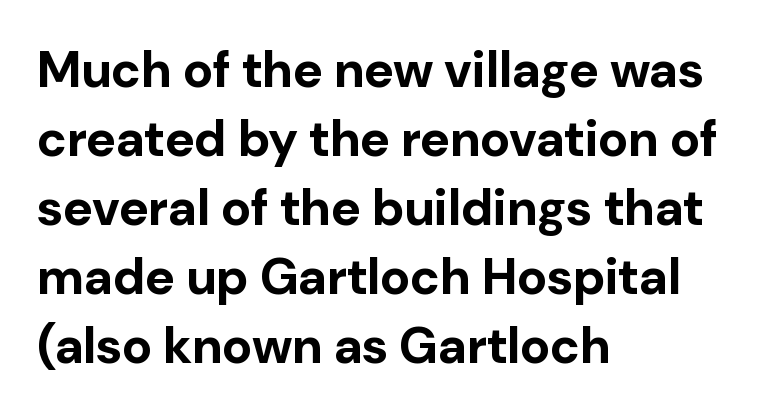
{"serif": "no", "italic": "no", "bold": "yes", "weight": "bold", "width": "normal", "stroke_contrast": "low", "x_height": "medium", "monospaced": "no", "underline": "no", "align": "left", "line_spacing": "normal", "line_spacing_ratio": 1.38, "letter_spacing": "normal", "letter_spacing_em": 0.0, "glyph_px": 50}
